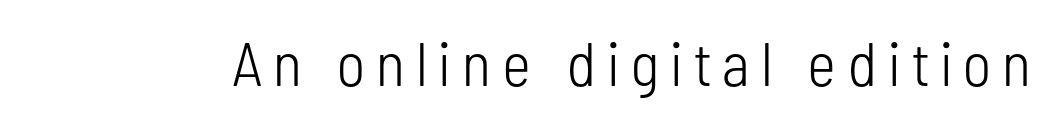
{"serif": "no", "italic": "no", "bold": "no", "weight": "light", "width": "condensed", "stroke_contrast": "low", "x_height": "medium", "monospaced": "no", "underline": "no", "glyph_px": 62}
